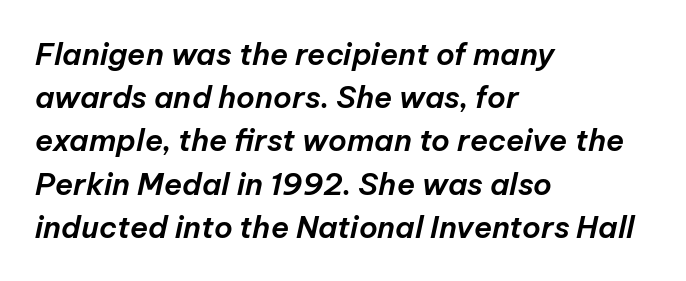
{"italic": "yes", "lean": "right", "slant_degrees": 12, "width": "normal", "stroke_contrast": "low", "x_height": "medium", "monospaced": "no", "underline": "no", "align": "left", "line_spacing": "normal", "line_spacing_ratio": 1.44, "letter_spacing": "normal", "letter_spacing_em": 0.0, "glyph_px": 30}
